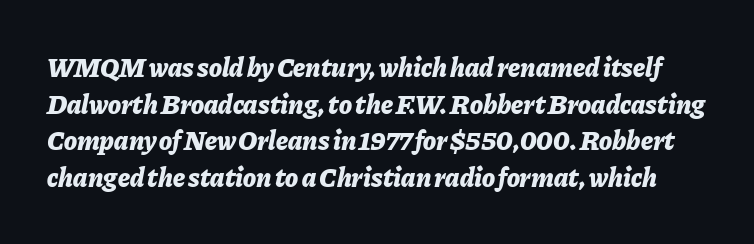
Q: Is the text bold? A: Yes.
Q: Is the text italic (slanted)? A: Yes, it leans right by about 11 degrees.
Q: Is the text underlined? A: No.
Q: Is the spacing between letters normal or unusually wide? A: Normal.
Q: Is the spacing between lines tight, normal or loose? A: Normal.
